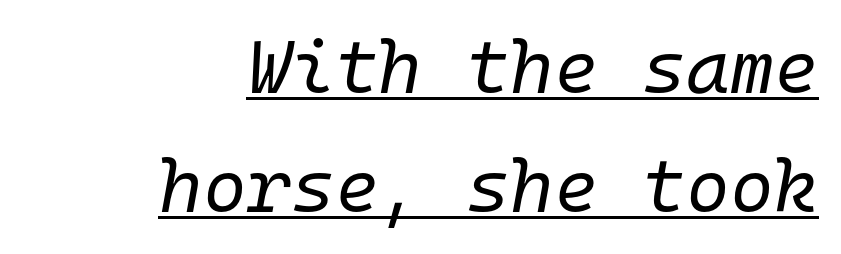
The image shows 75 px regular-weight type, italic (leaning right), monospaced; set right-aligned, normal line spacing (1.59x), normal letter spacing, underlined; low stroke contrast and a medium x-height.
